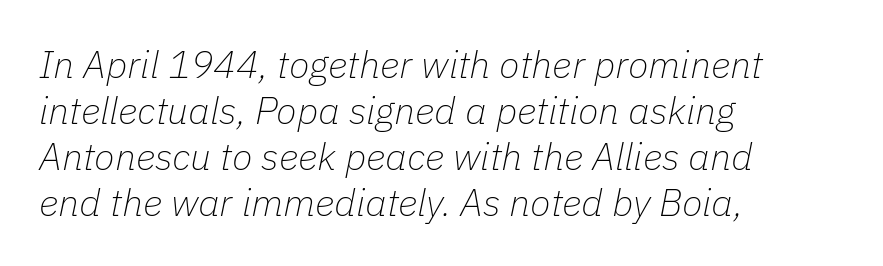
The image shows 38 px thin type, italic (leaning right); set left-aligned, line spacing 1.21x, normal letter spacing, not underlined; low stroke contrast and a medium x-height.
